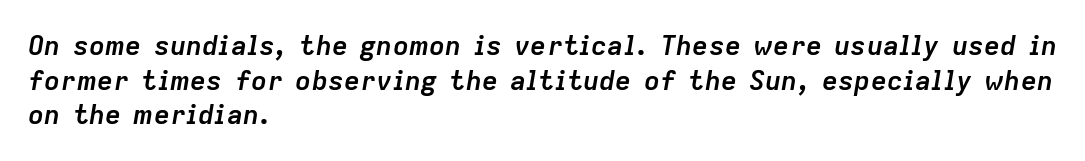
The image shows 27 px bold type, italic (leaning right); set left-aligned, normal line spacing (1.28x), normal letter spacing, not underlined.
